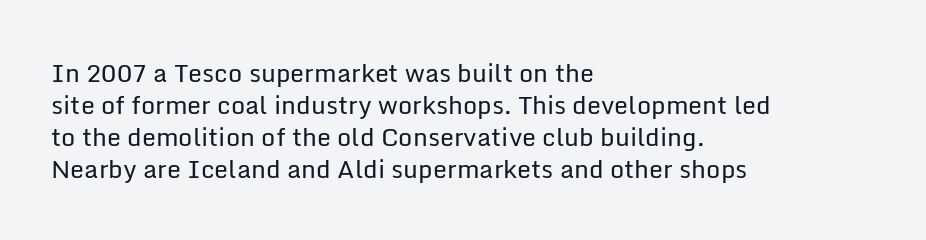
Q: Is the text bold? A: No.
Q: Is the text italic (slanted)? A: No, it is upright.
Q: Is the text underlined? A: No.
Q: How is the paragraph aligned? A: Left-aligned.
Q: Is the spacing between letters normal or unusually wide? A: Normal.
Q: Is the spacing between lines tight, normal or loose? A: Normal.
